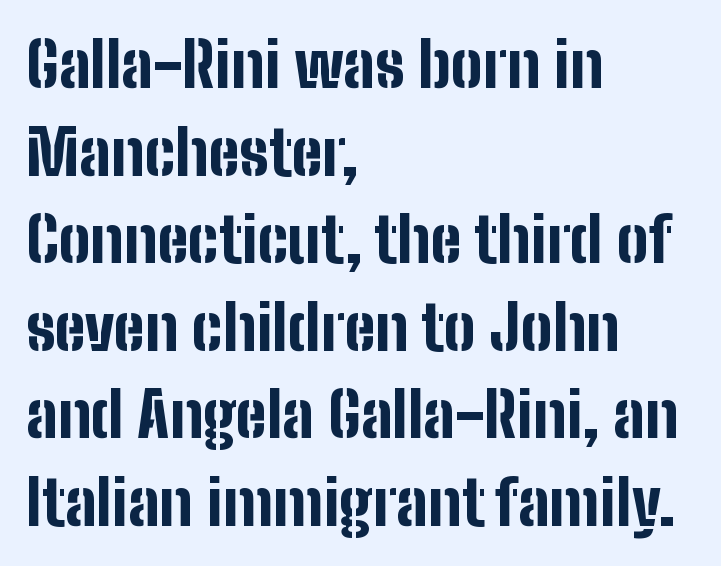
The image shows 63 px bold, condensed sans-serif type, upright; set left-aligned, normal line spacing (1.39x), normal letter spacing, not underlined; low stroke contrast and a medium x-height.
